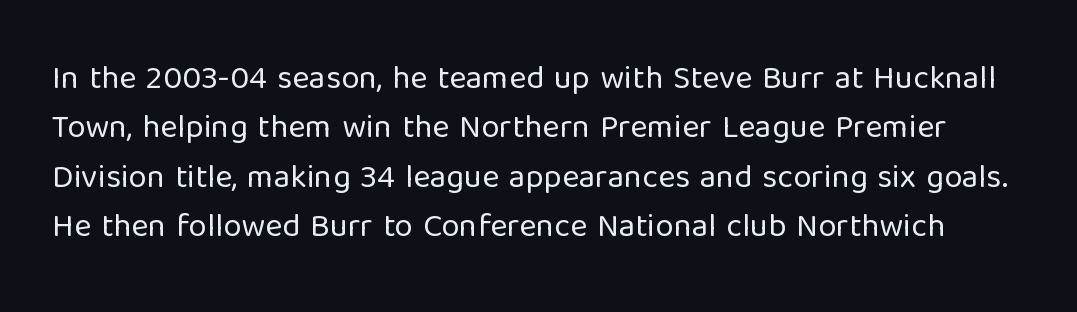
Bold? No — there's no thickening of the strokes. The designer went with a sans here, leaving each stem footless. The rendering keeps characters at their native spacing. Descenders hang freely into open space. The typography opts for an upright posture over an oblique one.
